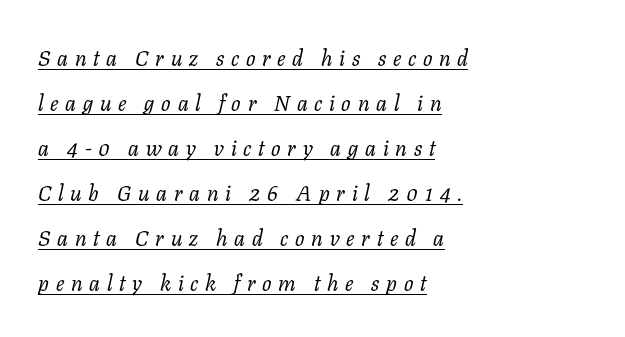
The letterforms sit at book weight or below. The leading is generous, giving the passage an open texture. Every character sits at an angle, as italics do. The glyphs are accompanied by a horizontal stroke just below them. Is the block centered? No — it sits flush against the left margin.
